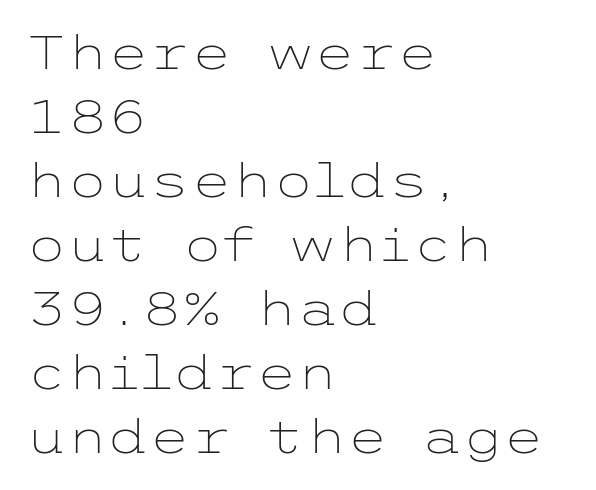
Letter spacing: default. Classification — sans serif. Unlike italic type, these characters show no tilt at all. The face looks like a standard text weight, possibly lighter. Letters rest on an invisible, unmarked baseline. Casual observation: everything's shoved over to the left.
